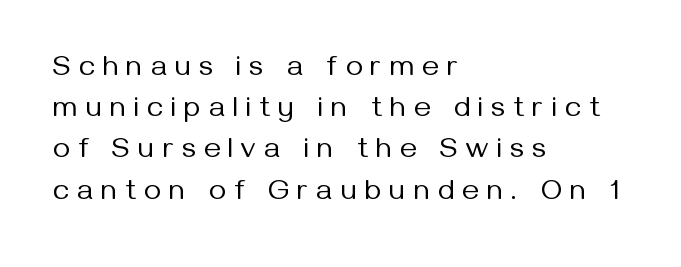
Honestly, the letter spacing is so wide it's the main thing you notice. Note the varied advance widths — an 'i' is clearly narrower than an 'm'. Quick note: interline space is typical. Heft: none added — not bold.
